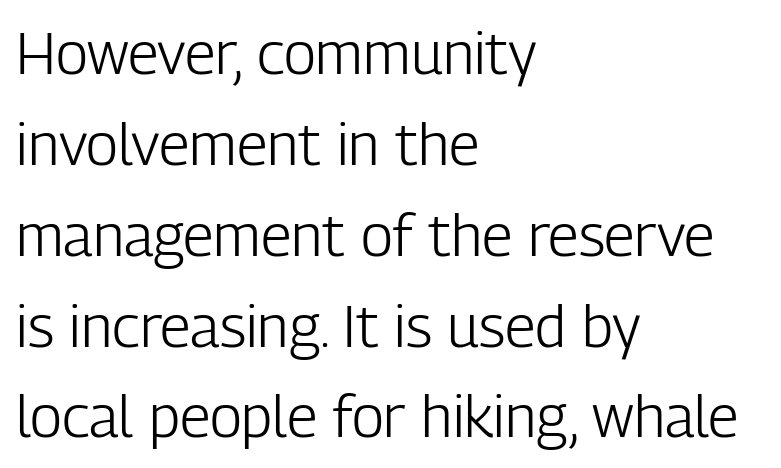
The image shows 59 px light, condensed sans-serif type, upright; set left-aligned, normal line spacing (1.54x), normal letter spacing, not underlined; low stroke contrast and a medium x-height.
